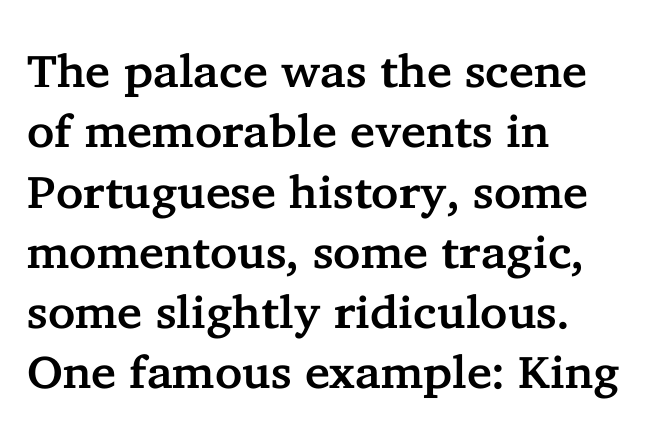
The rendering keeps characters at their native spacing. The specimen reads as upright at a glance. Type without underlining. The passage shown stacks its lines at a standard gap.
